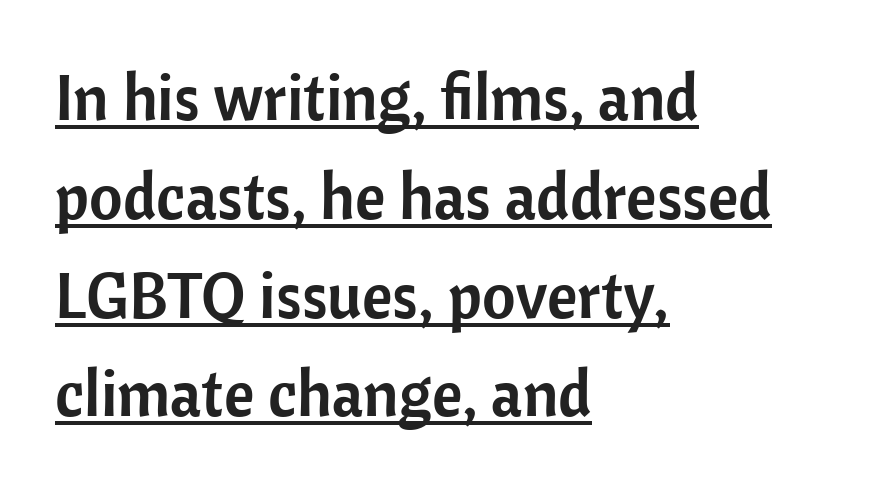
A roman cut, with each character standing at attention. These lines are composed in type without serifs. Casual observation: everything's shoved over to the left. Regular leading.
